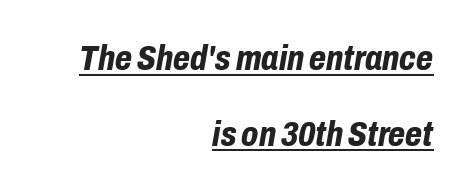
Notice how the stems are inclined rather than vertical — that's the hallmark of italics. The type is set solid horizontally, with unmodified tracking. Weight: bold. Caption: lettering with a line underneath.
